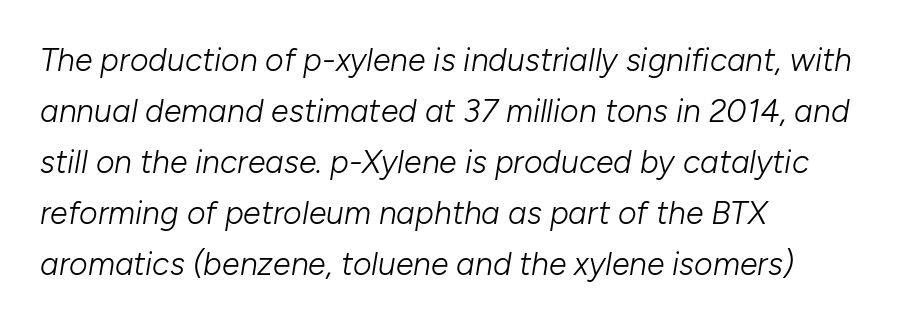
{"italic": "yes", "lean": "right", "slant_degrees": 10, "bold": "no", "weight": "light", "width": "normal", "stroke_contrast": "low", "x_height": "medium", "monospaced": "no", "underline": "no", "align": "left", "line_spacing": "normal", "line_spacing_ratio": 1.59, "letter_spacing": "normal", "letter_spacing_em": 0.0, "glyph_px": 32}
